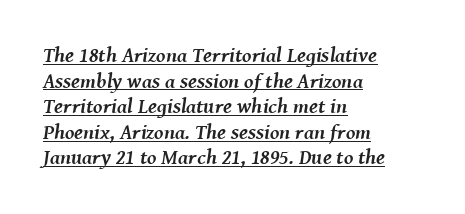
The face used here has the dense, thick strokes of a bold. Nothing unusual about the tracking: characters are spaced as the font intends. Each line starts at the same left margin while the right side varies. The text carries the slant typical of an italic or oblique font. Students, observe the line beneath the letters — that is underlining.
